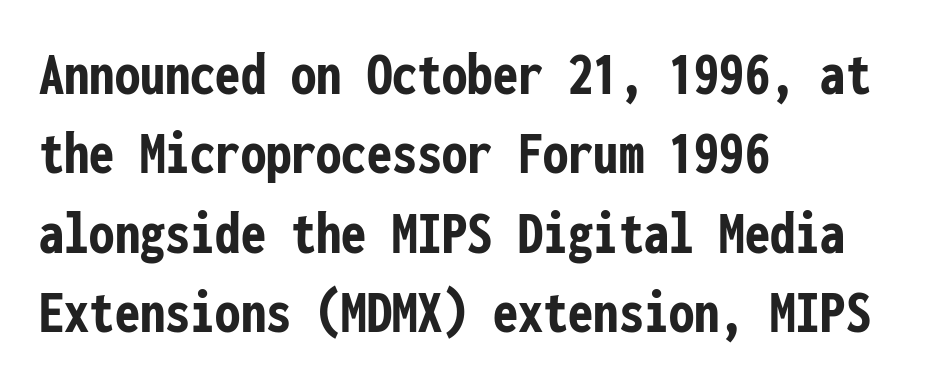
The image shows 63 px semibold, condensed sans-serif type, upright, monospaced; set left-aligned, normal line spacing (1.26x), normal letter spacing, not underlined; low stroke contrast and a medium x-height.
